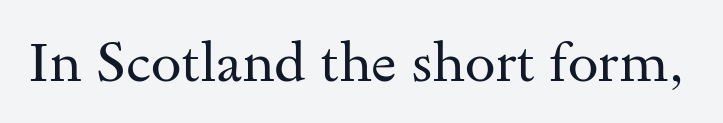
Q: Is the text bold? A: No.
Q: Is the text italic (slanted)? A: No, it is upright.
Q: Is the typeface a serif or a sans-serif typeface? A: Serif.
Q: Is the text underlined? A: No.
Q: Is the spacing between letters normal or unusually wide? A: Normal.
Q: Width (condensed, normal, or wide)? A: Wide.
Q: Stroke contrast? A: Medium.
Q: x-height? A: Small.
Q: Monospaced? A: No.
